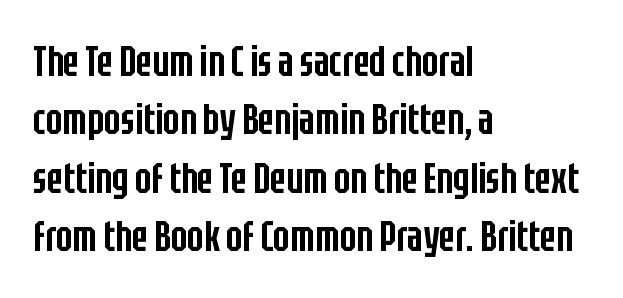
Descenders are the only things crossing below the line. To sum up the face: it is a sans, with no serifs. Do the characters align in a grid? No, the font is proportional. Leading matches the norm, producing a regular column.
